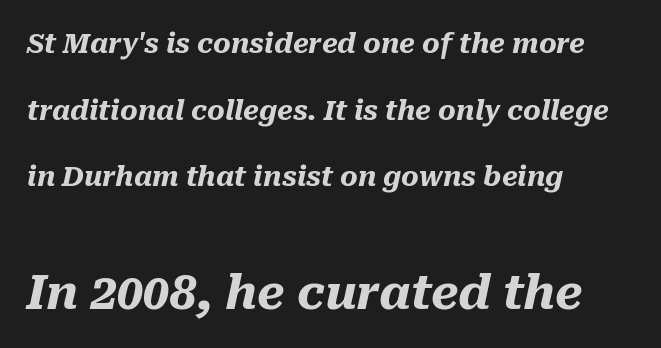
Whoever set this made the second block the dominant, larger element. Proportional: the letters do not fall into vertical columns. Alignment: flush left. Does the lettering tilt? It does — this is italic. Descender tails drop into unmarked territory.
